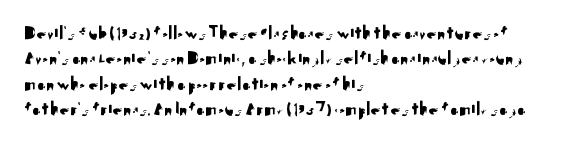
Q: Is the text italic (slanted)? A: No, it is upright.
Q: Is the text underlined? A: No.
Q: How is the paragraph aligned? A: Left-aligned.
Q: Is the spacing between letters normal or unusually wide? A: Normal.
Q: Is the spacing between lines tight, normal or loose? A: Normal.
